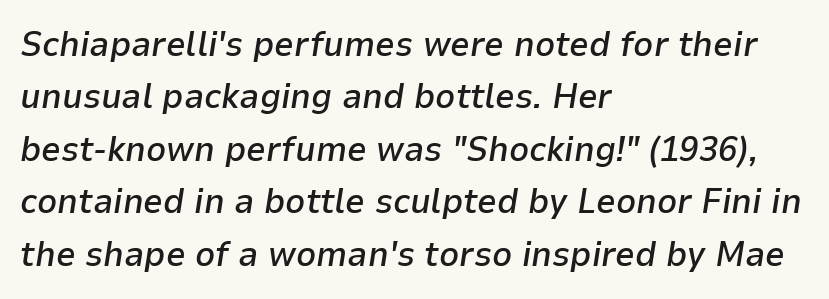
Q: Is the text bold? A: Semi-bold.
Q: Is the text italic (slanted)? A: Yes, it leans right by about 9 degrees.
Q: Is the text underlined? A: No.
Q: How is the paragraph aligned? A: Left-aligned.
Q: Is the spacing between letters normal or unusually wide? A: Normal.
Q: Is the spacing between lines tight, normal or loose? A: Normal.
Q: Width (condensed, normal, or wide)? A: Normal.
Q: Stroke contrast? A: Low.
Q: x-height? A: Medium.
Q: Monospaced? A: No.
